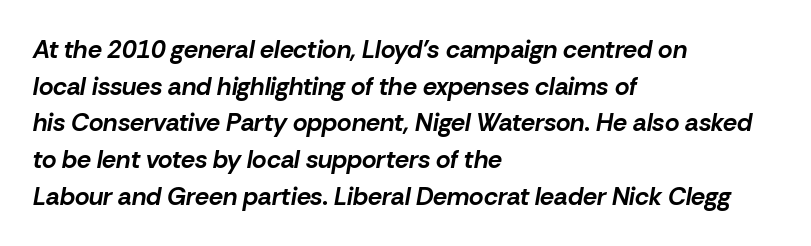
{"italic": "yes", "lean": "right", "slant_degrees": 10, "bold": "yes", "underline": "no", "align": "left", "line_spacing": "normal", "line_spacing_ratio": 1.47, "letter_spacing": "normal", "letter_spacing_em": 0.0, "glyph_px": 25}
